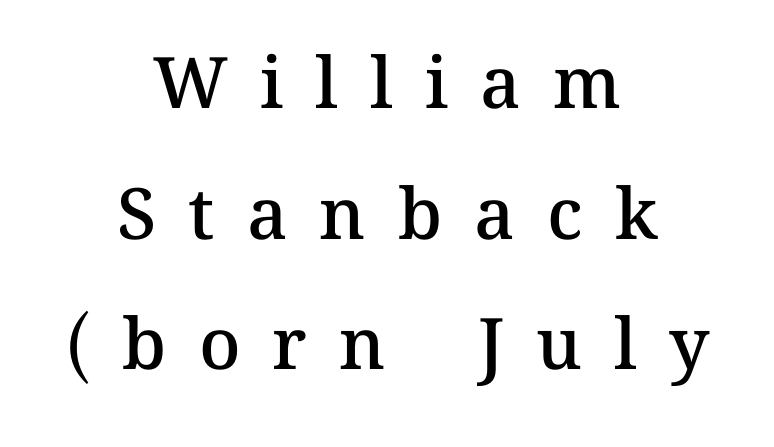
The image shows 71 px semibold type, upright; set centered, line spacing 1.84x, unusually wide letter spacing (+0.45 em), not underlined; medium stroke contrast and a medium x-height.
